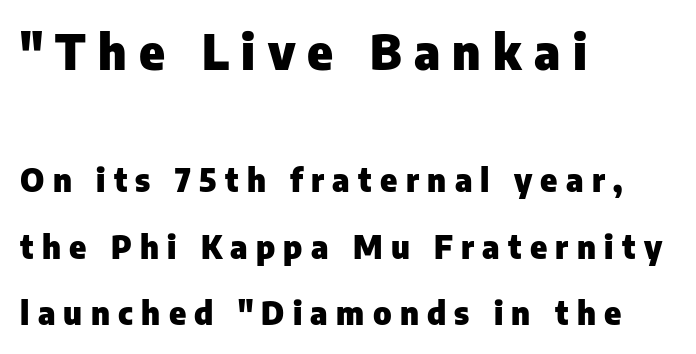
The gaps between neighbouring characters are conspicuously large. Which margin do the lines hug? The left one — the right edge is uneven. Emphasis by weight is at full strength: bold. Are there feet on the stems? There aren't — it's a sans. A typesetter would call this proportional, since set widths differ per character.
